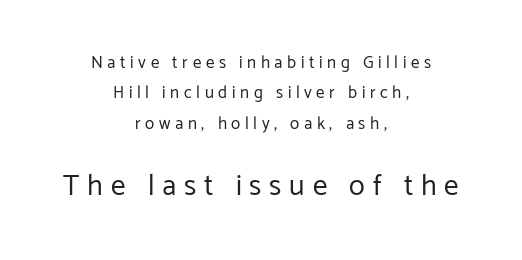
{"serif": "no", "italic": "no", "bold": "no", "weight": "regular", "width": "normal", "stroke_contrast": "low", "x_height": "medium", "monospaced": "no", "underline": "no", "align": "center", "line_spacing_ratio": 1.78, "letter_spacing": "wide", "letter_spacing_em": 0.27, "larger_block": "second", "size_ratio": 1.71, "glyph_px": 29}
